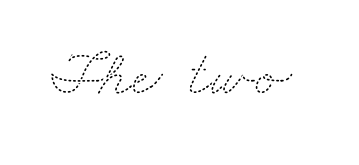
The image shows 66 px thin, wide type; set normal letter spacing, not underlined; medium stroke contrast and a small x-height.
